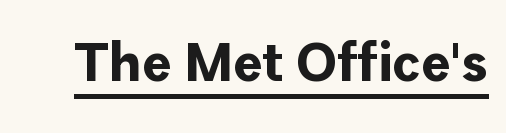
{"serif": "no", "italic": "no", "bold": "yes", "weight": "bold", "width": "normal", "stroke_contrast": "low", "x_height": "medium", "monospaced": "no", "underline": "yes", "letter_spacing": "normal", "letter_spacing_em": 0.0, "glyph_px": 55}
